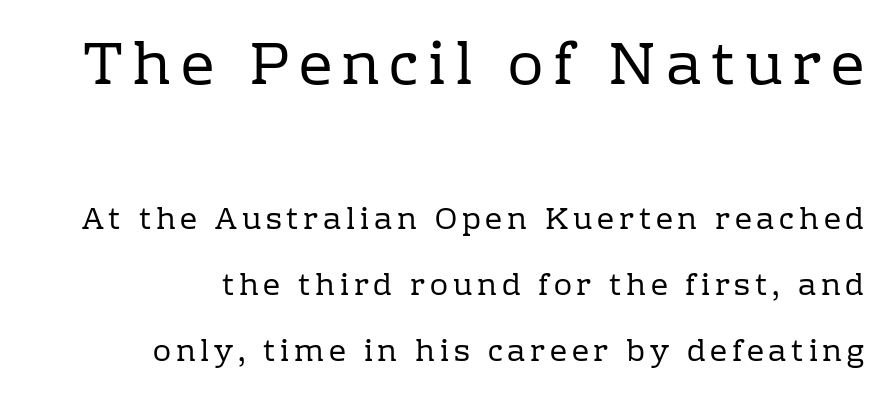
{"serif": "yes", "italic": "no", "bold": "no", "weight": "regular", "width": "normal", "stroke_contrast": "low", "x_height": "medium", "monospaced": "no", "underline": "no", "align": "right", "line_spacing": "loose", "line_spacing_ratio": 2.2, "larger_block": "first", "size_ratio": 1.97, "glyph_px": 59}
